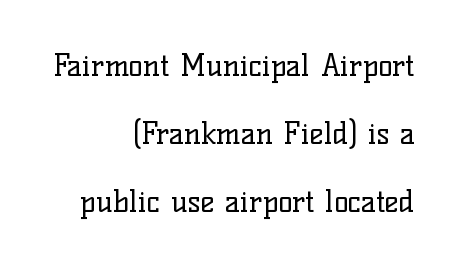
Q: Is the text bold? A: No.
Q: Is the text italic (slanted)? A: No, it is upright.
Q: Is the typeface a serif or a sans-serif typeface? A: Serif.
Q: Is the text underlined? A: No.
Q: How is the paragraph aligned? A: Right-aligned.
Q: Is the spacing between letters normal or unusually wide? A: Normal.
Q: Is the spacing between lines tight, normal or loose? A: Loose.
Q: Width (condensed, normal, or wide)? A: Normal.
Q: Stroke contrast? A: Low.
Q: x-height? A: Medium.
Q: Monospaced? A: No.
